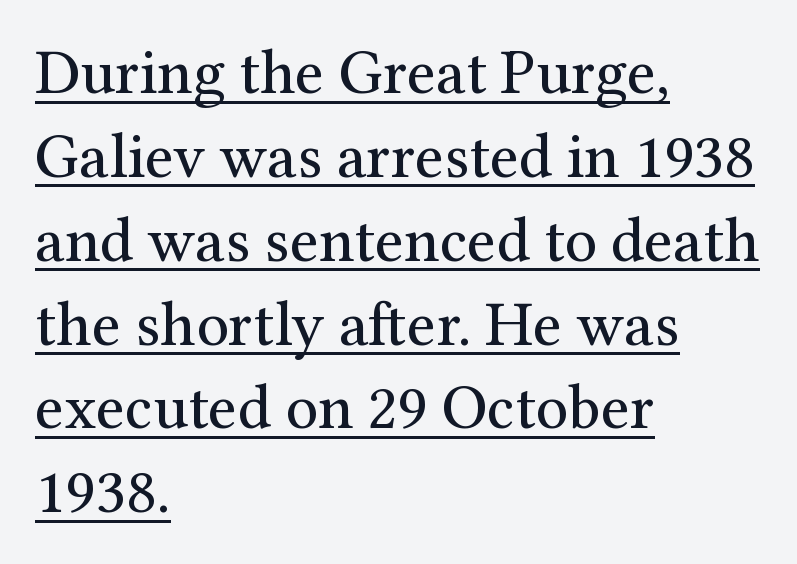
The image shows 64 px regular-weight serif type, upright; set left-aligned, normal line spacing (1.31x), normal letter spacing, underlined; medium stroke contrast and a medium x-height.
